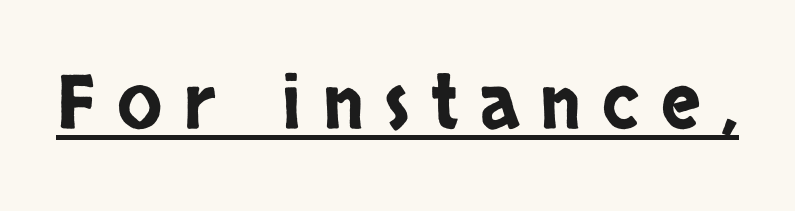
Q: Is the text italic (slanted)? A: No, it is upright.
Q: Is the typeface a serif or a sans-serif typeface? A: Sans-serif.
Q: Is the text underlined? A: Yes.
Q: Is the spacing between letters normal or unusually wide? A: Unusually wide.
Q: Width (condensed, normal, or wide)? A: Condensed.
Q: Stroke contrast? A: Low.
Q: x-height? A: Large.
Q: Monospaced? A: No.
